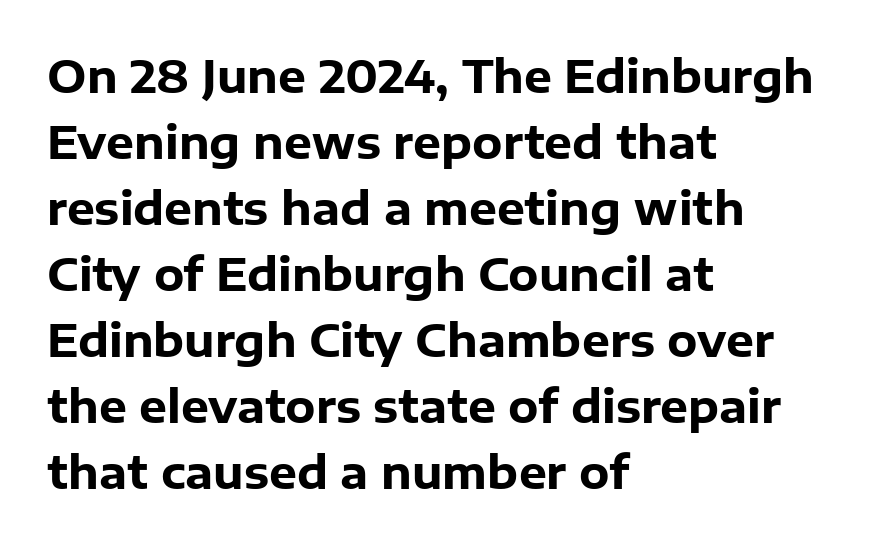
Each letter's strokes conclude bluntly, with no projecting serifs. Left-aligned paragraph, ragged on the right. Tall strokes in this sample are plumb rather than angled. The passage shown is typed in a proportional face where columns would drift. Each word holds together tightly as a unit, with standard inter-letter gaps. Clear beneath every line of the passage.
